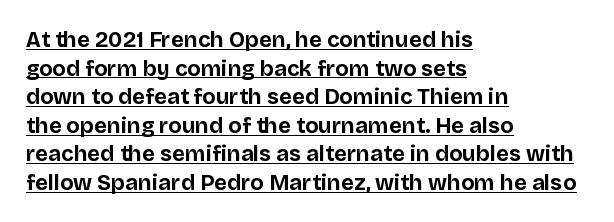
The image shows 22 px bold type, upright; set left-aligned, normal line spacing (1.3x), normal letter spacing, underlined.
